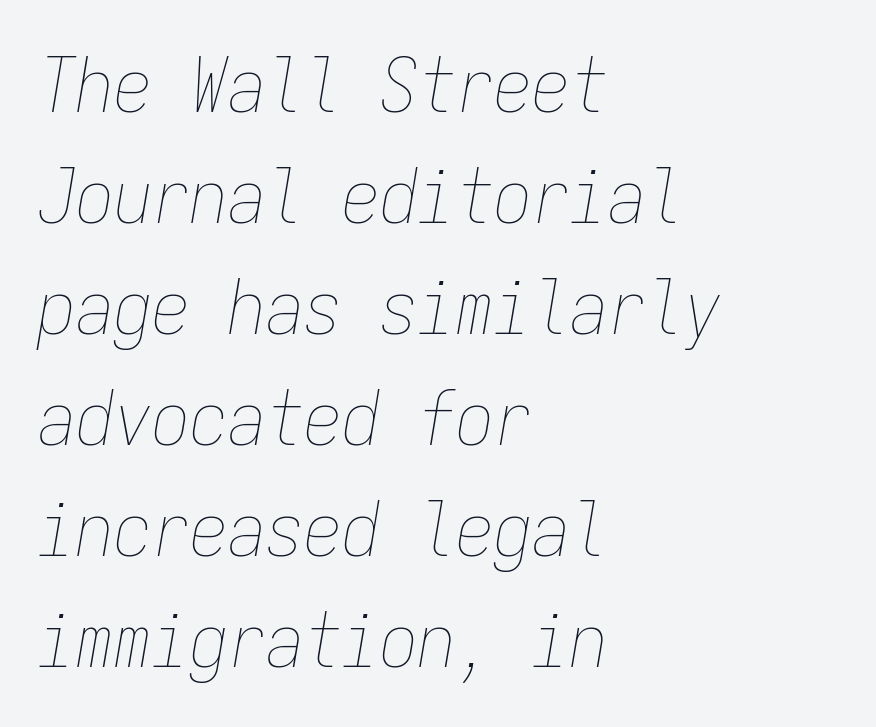
{"italic": "yes", "lean": "right", "slant_degrees": 9, "bold": "no", "weight": "thin", "width": "condensed", "stroke_contrast": "low", "x_height": "medium", "monospaced": "yes", "underline": "no", "align": "left", "line_spacing": "normal", "line_spacing_ratio": 1.46, "letter_spacing": "normal", "letter_spacing_em": 0.0, "glyph_px": 76}
